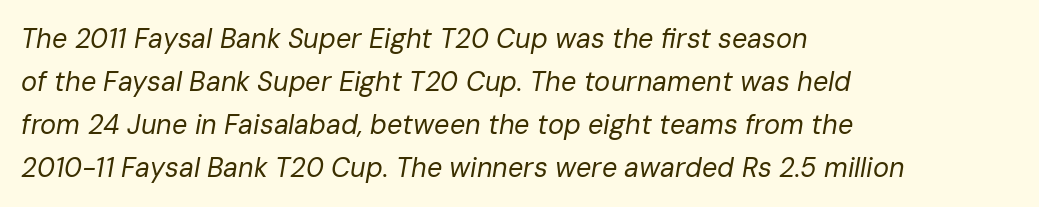
The image shows 27 px text type, italic (leaning right); set left-aligned, normal line spacing (1.59x), normal letter spacing, not underlined.
